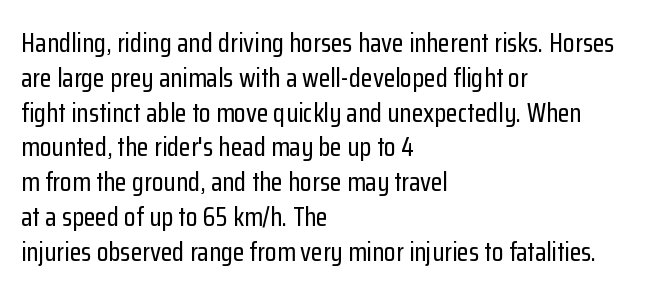
Students, observe: this is what conventionally led text looks like. This sample uses plain, unmodified letter spacing. Nobody drew a line under any word here. The typesetter chose a ragged-right arrangement here. Style check: upright.
